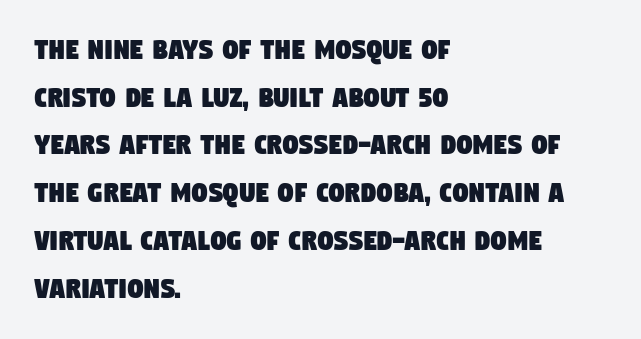
The image shows 31 px condensed sans-serif type; set left-aligned, normal line spacing (1.54x), normal letter spacing, not underlined; low stroke contrast and a large x-height.
